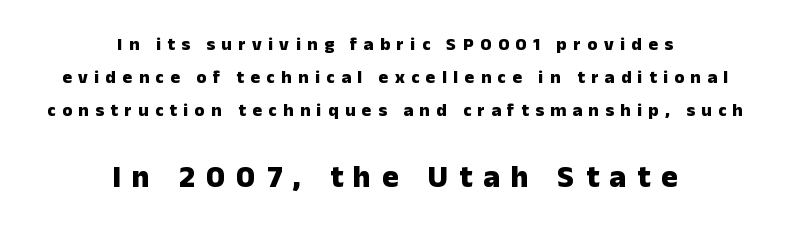
Do the characters align in a grid? No, the font is proportional. Glyph-to-glyph distance is far greater than everyday printed text. The passage shown begins with its smaller block and ends with its larger one. Stroke terminals: plain, sans-serif. The sample has been set heavy, in full bold. In terms of posture, this sample is upright.
